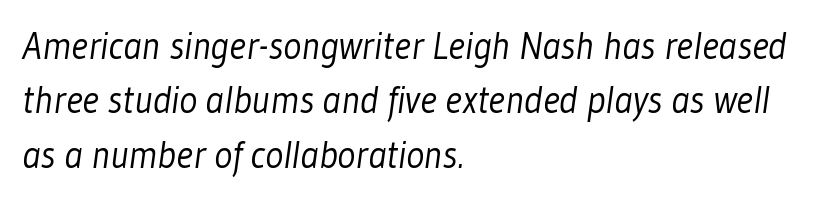
The image shows 38 px light, condensed sans-serif type; set left-aligned, normal line spacing (1.43x), normal letter spacing, not underlined; low stroke contrast and a medium x-height.
